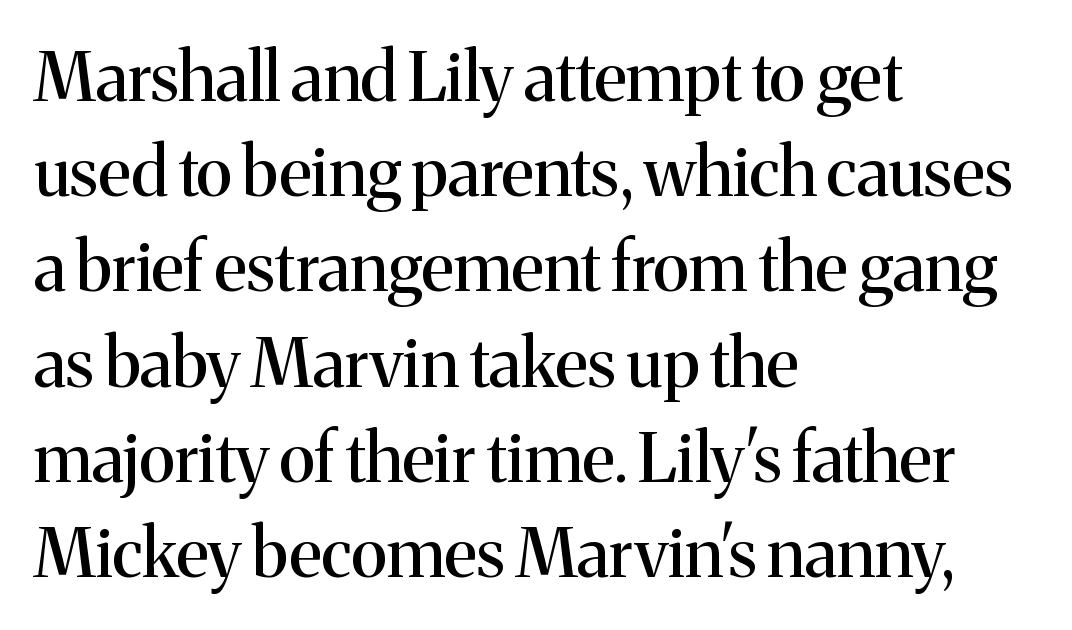
{"serif": "yes", "italic": "no", "width": "normal", "stroke_contrast": "medium", "x_height": "medium", "monospaced": "no", "underline": "no", "align": "left", "line_spacing": "normal", "line_spacing_ratio": 1.4, "letter_spacing": "normal", "letter_spacing_em": 0.0, "glyph_px": 68}
